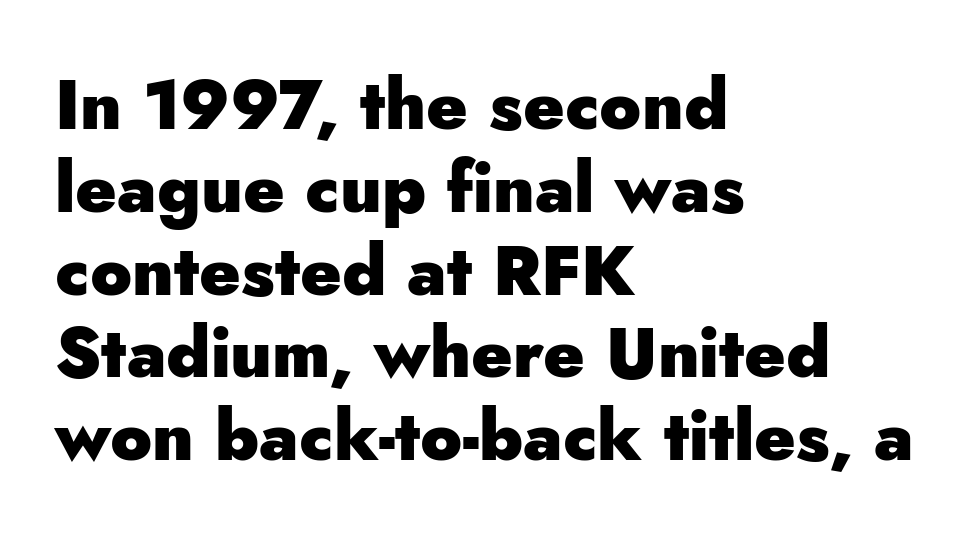
{"serif": "no", "italic": "no", "bold": "yes", "weight": "heavy", "width": "normal", "stroke_contrast": "low", "x_height": "small", "monospaced": "no", "underline": "no", "align": "left", "line_spacing_ratio": 1.2, "letter_spacing": "normal", "letter_spacing_em": 0.0, "glyph_px": 69}
